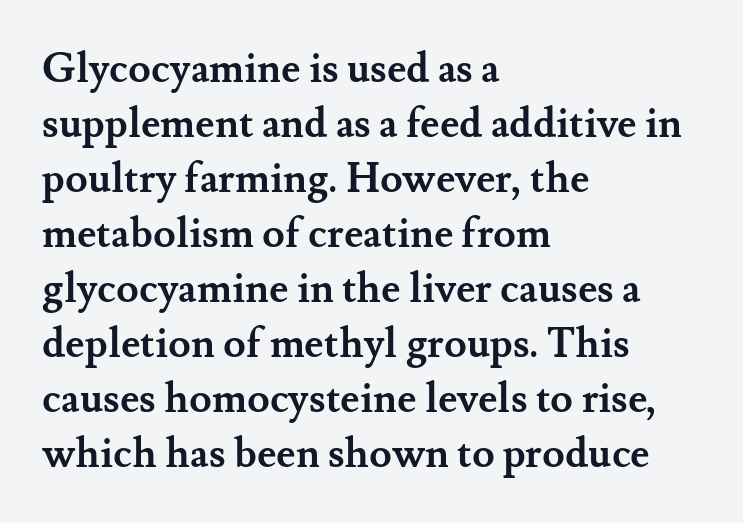
{"serif": "yes", "italic": "no", "bold": "yes", "weight": "semibold", "width": "normal", "stroke_contrast": "medium", "x_height": "small", "monospaced": "no", "underline": "no", "align": "left", "line_spacing": "normal", "line_spacing_ratio": 1.34, "letter_spacing": "normal", "letter_spacing_em": 0.0, "glyph_px": 41}
